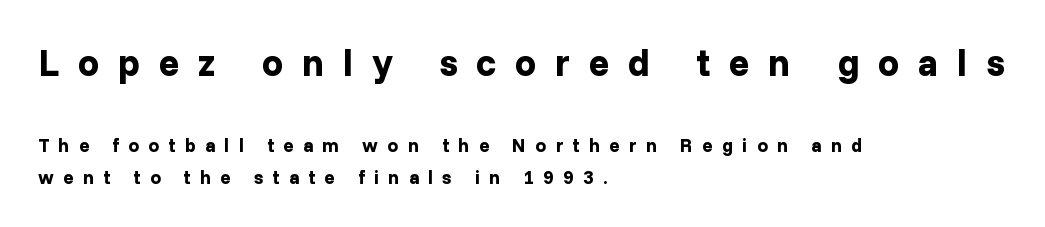
Q: Is the text bold? A: Yes.
Q: Is the text italic (slanted)? A: No, it is upright.
Q: Is the typeface a serif or a sans-serif typeface? A: Sans-serif.
Q: Is the text underlined? A: No.
Q: How is the paragraph aligned? A: Left-aligned.
Q: Is the spacing between letters normal or unusually wide? A: Unusually wide.
Q: Is the spacing between lines tight, normal or loose? A: Normal.
Q: Which block of text is set in a larger size, the first (top) or the second (bottom)? A: The first (top) one.
Q: Width (condensed, normal, or wide)? A: Normal.
Q: Stroke contrast? A: Low.
Q: x-height? A: Medium.
Q: Monospaced? A: No.
